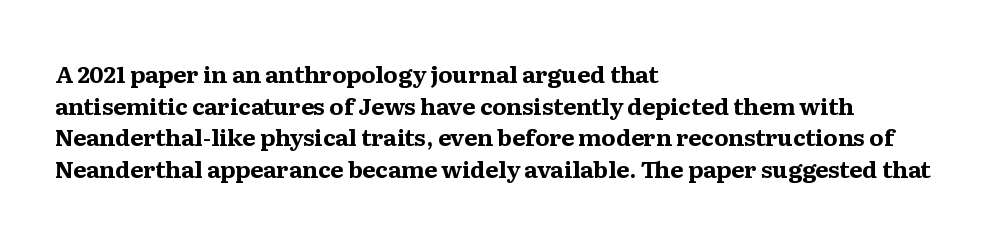
{"italic": "no", "bold": "yes", "underline": "no", "align": "left", "line_spacing": "normal", "line_spacing_ratio": 1.38, "letter_spacing": "normal", "letter_spacing_em": 0.0, "glyph_px": 23}
